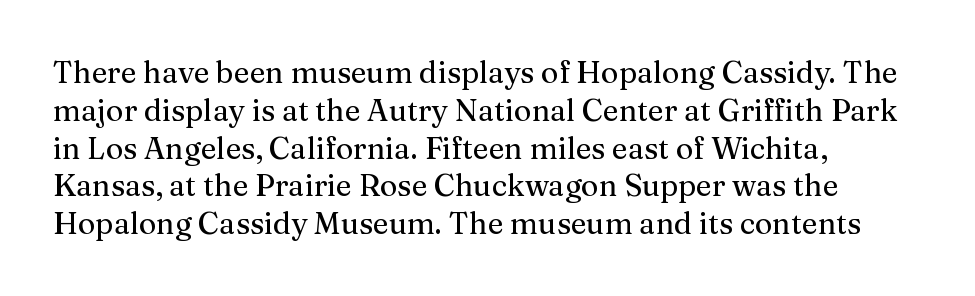
Q: Is the text italic (slanted)? A: No, it is upright.
Q: Is the typeface a serif or a sans-serif typeface? A: Serif.
Q: Is the text underlined? A: No.
Q: How is the paragraph aligned? A: Left-aligned.
Q: Is the spacing between letters normal or unusually wide? A: Normal.
Q: Is the spacing between lines tight, normal or loose? A: Normal.
Q: Width (condensed, normal, or wide)? A: Normal.
Q: Stroke contrast? A: Medium.
Q: x-height? A: Medium.
Q: Monospaced? A: No.
